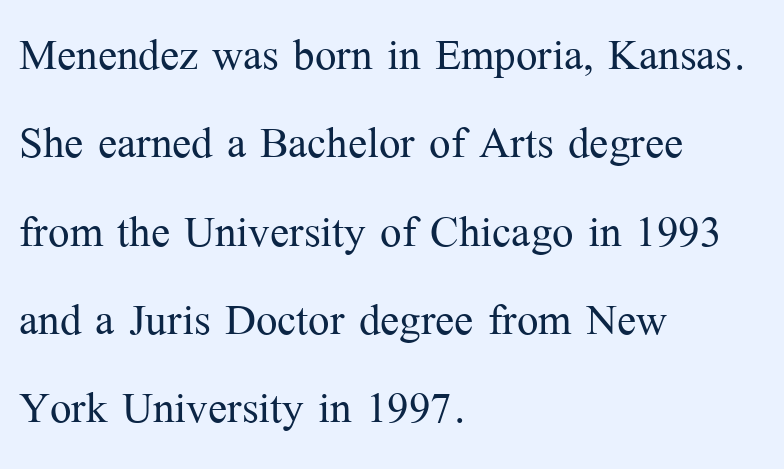
Vertical strokes here are truly vertical. This reads as an unemphasized weight, regular at the heaviest. Just letters on the line, the space beneath them empty. The rendering uses natural spacing where letterforms have individual widths.
